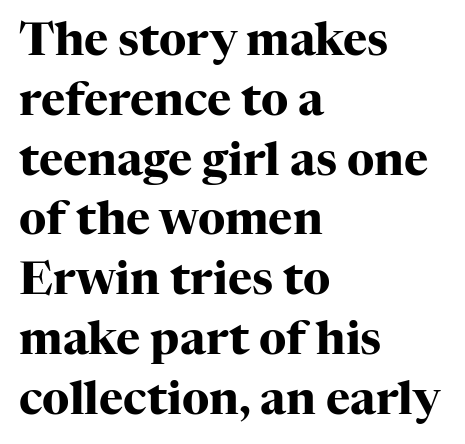
{"serif": "yes", "italic": "no", "bold": "yes", "weight": "heavy", "width": "normal", "stroke_contrast": "high", "x_height": "medium", "monospaced": "no", "underline": "no", "align": "left", "line_spacing": "normal", "line_spacing_ratio": 1.3, "letter_spacing": "normal", "letter_spacing_em": 0.0, "glyph_px": 46}
